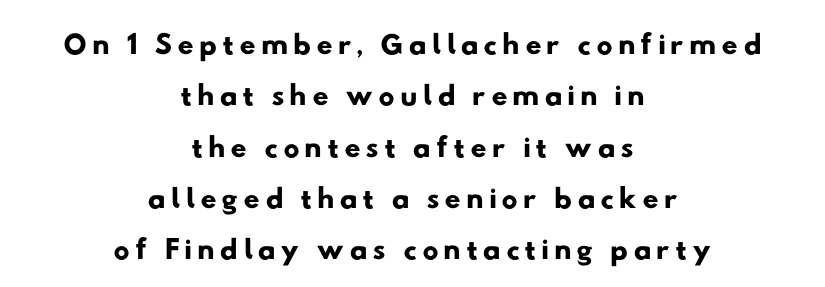
The image shows 45 px wide sans-serif type; set centered, tight line spacing (1.14x), not underlined; low stroke contrast and a small x-height.
